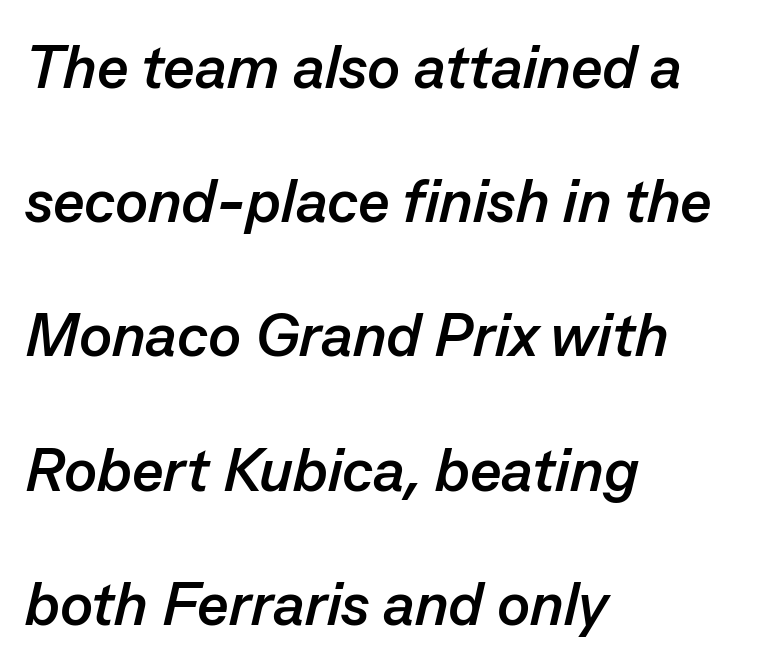
The image shows 61 px semibold type, italic (leaning right); set left-aligned, loose line spacing (2.2x), normal letter spacing, not underlined; low stroke contrast and a medium x-height.
